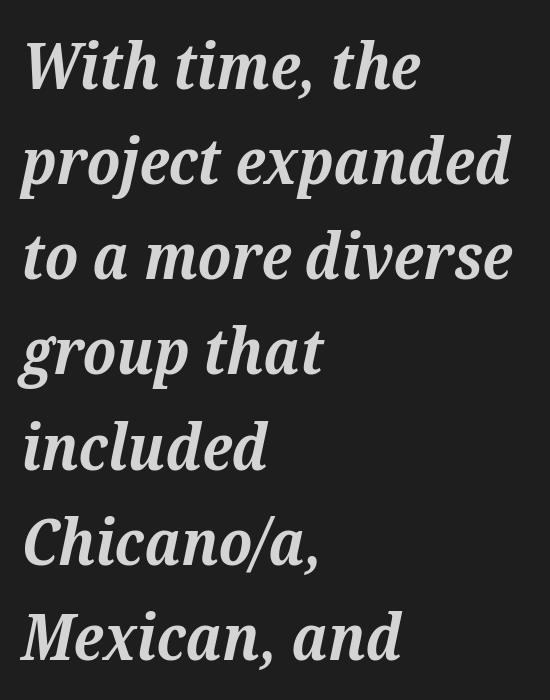
The designer left line spacing at the default. These lines are rendered in a variable-pitch font. The face used here is rendered with its standard letterfit. Each line starts at the same left margin while the right side varies.
